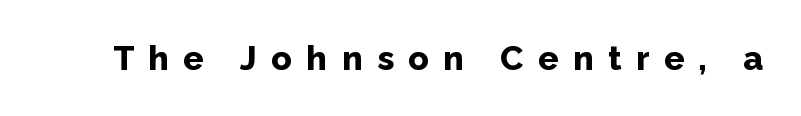
Pretty heavy lettering here — definitely bold. Display-style spreading of the glyphs; the letterfit is very open. Ascenders rise straight up at ninety degrees. Type style note: lacks serifs. The rendering uses natural spacing where letterforms have individual widths. Glance below the letters and you will spot only blank space.
